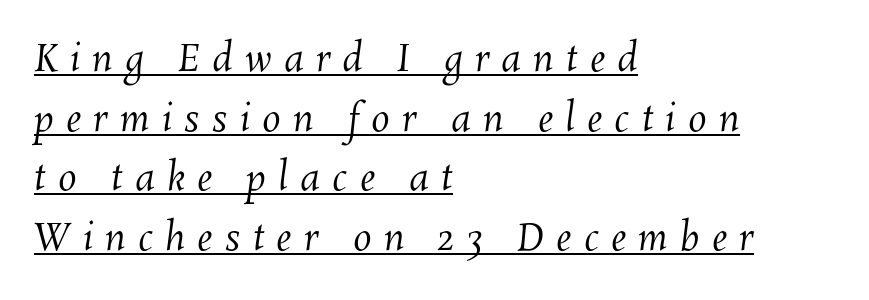
Proportional: the letters do not fall into vertical columns. You can see a thin bar hugging the bottom of the glyphs. In terms of leading, this rendering sits right in the middle. Weight class: somewhere from thin through regular.
